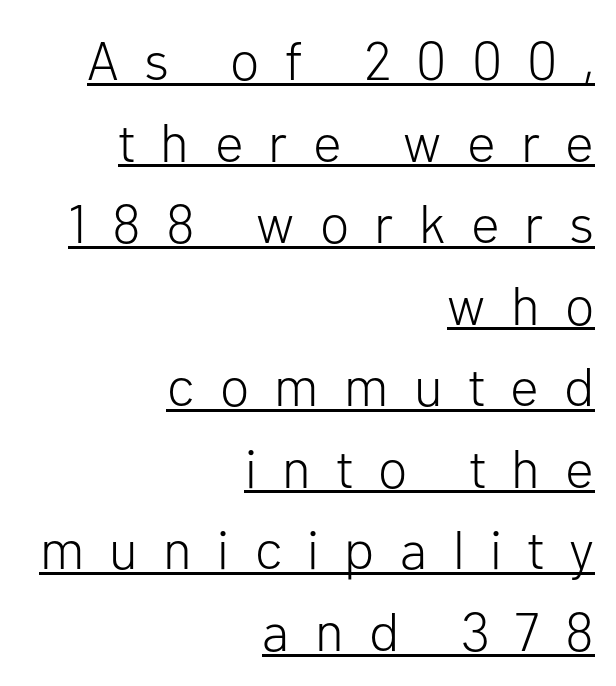
{"serif": "no", "italic": "no", "bold": "no", "weight": "light", "width": "normal", "stroke_contrast": "low", "x_height": "medium", "monospaced": "no", "underline": "yes", "align": "right", "line_spacing": "normal", "line_spacing_ratio": 1.51, "letter_spacing": "wide", "letter_spacing_em": 0.47, "glyph_px": 54}
